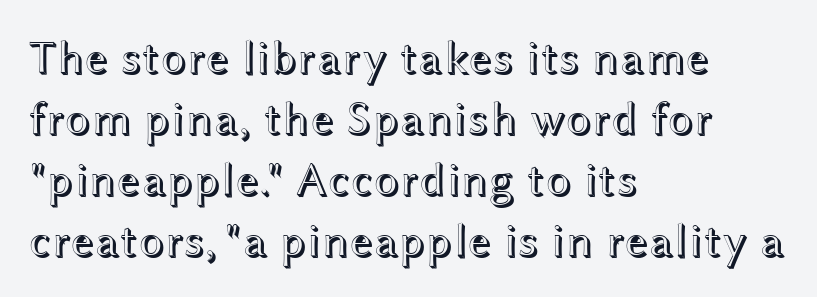
Q: Is the text italic (slanted)? A: No, it is upright.
Q: Is the text underlined? A: No.
Q: How is the paragraph aligned? A: Left-aligned.
Q: Is the spacing between letters normal or unusually wide? A: Normal.
Q: Is the spacing between lines tight, normal or loose? A: Normal.
Q: Width (condensed, normal, or wide)? A: Wide.
Q: x-height? A: Medium.
Q: Monospaced? A: No.
